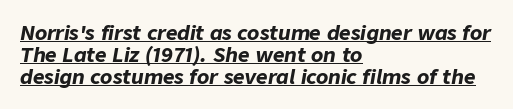
Line beginnings align vertically; line endings do not. Cramped leading. Like a heading marked for emphasis, these lines bear an underscore. Caption: bold face, heavy strokes. Style check: oblique. In terms of letterspacing, this is plain default setting.
